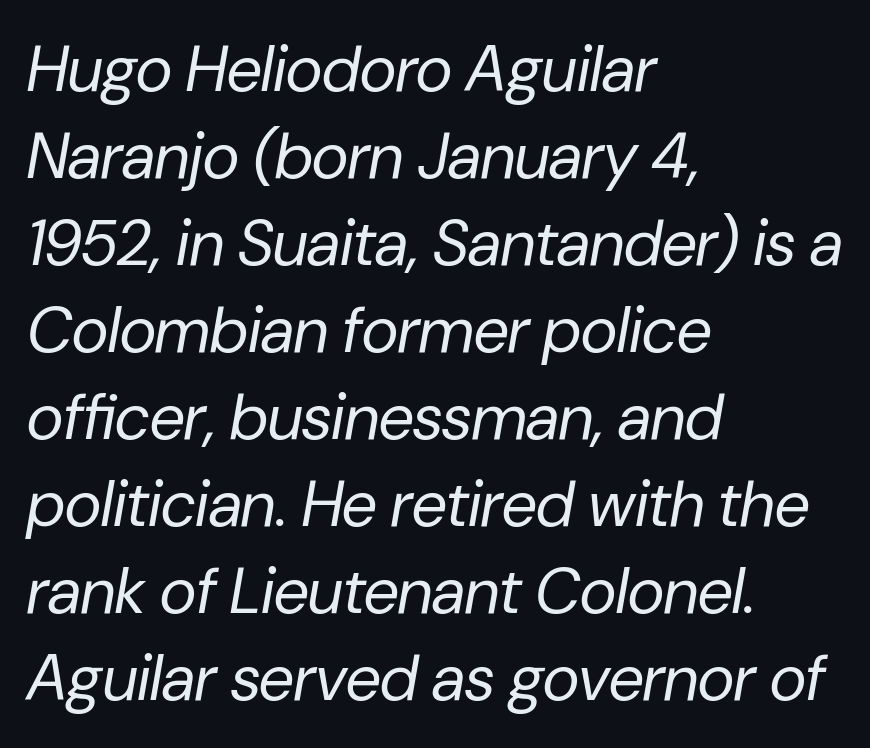
The image shows 64 px regular-weight type, italic (leaning right); set left-aligned, normal line spacing (1.36x), normal letter spacing, not underlined; low stroke contrast and a medium x-height.
